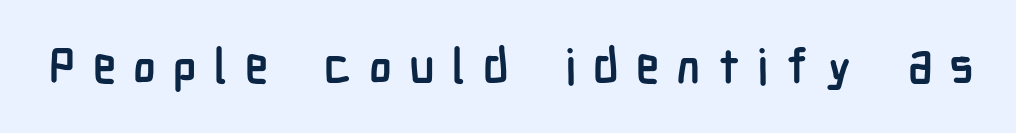
{"serif": "no", "italic": "no", "bold": "yes", "weight": "semibold", "width": "condensed", "stroke_contrast": "low", "x_height": "medium", "monospaced": "no", "underline": "no", "letter_spacing": "wide", "letter_spacing_em": 0.36, "glyph_px": 48}
